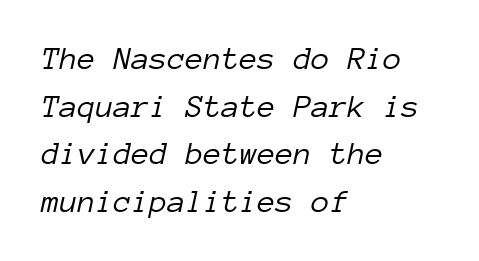
The image shows 33 px light type, italic (leaning right), monospaced; set left-aligned, normal line spacing (1.44x), normal letter spacing, not underlined; low stroke contrast and a medium x-height.
